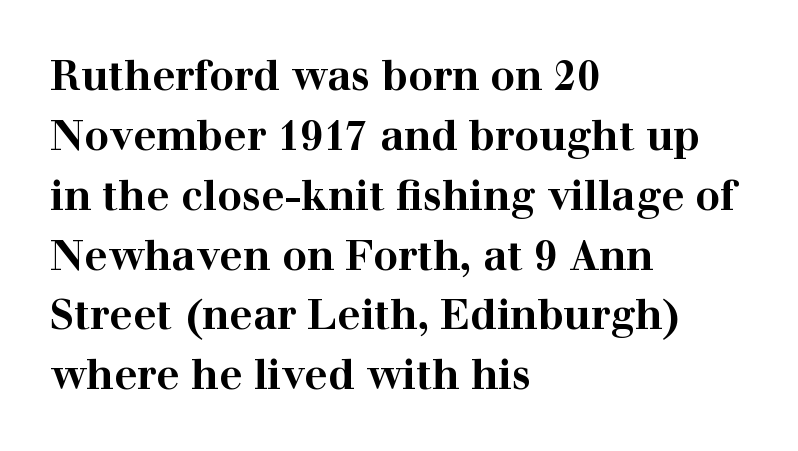
The image shows 41 px bold, wide serif type, upright; set left-aligned, normal line spacing (1.46x), normal letter spacing, not underlined; high stroke contrast and a medium x-height.
